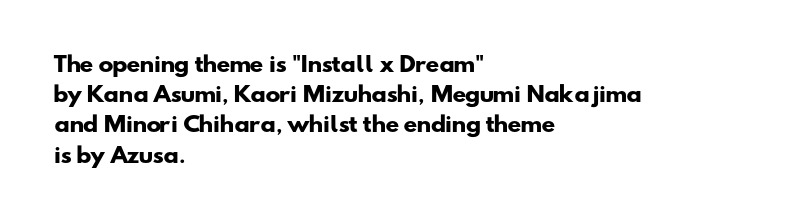
Caption: multi-line text, flush left, ragged right. Emphasis by weight is at full strength: bold. Normally led — the rows are evenly, conventionally spaced. The passage shown is not underscored anywhere. Between one letter and the next there's only the usual sliver of space.
